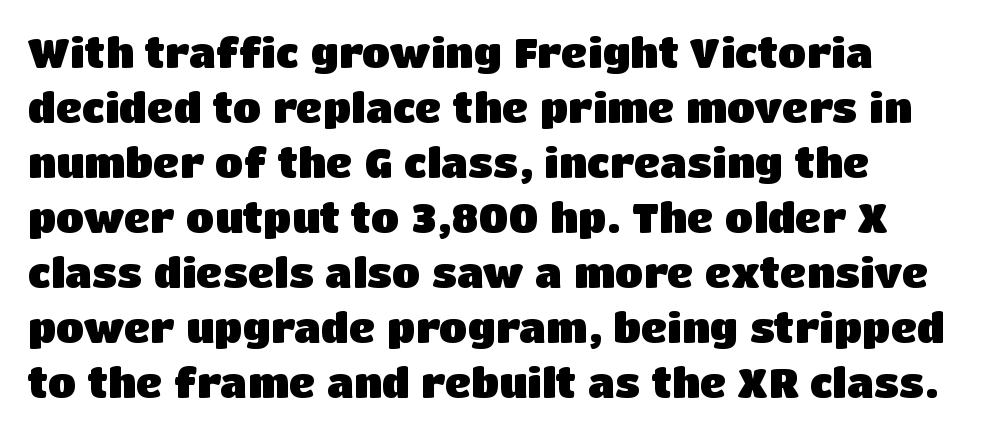
{"serif": "no", "italic": "no", "bold": "yes", "weight": "heavy", "width": "normal", "stroke_contrast": "low", "x_height": "large", "monospaced": "no", "underline": "no", "line_spacing": "normal", "line_spacing_ratio": 1.34, "letter_spacing": "normal", "letter_spacing_em": 0.0, "glyph_px": 41}
